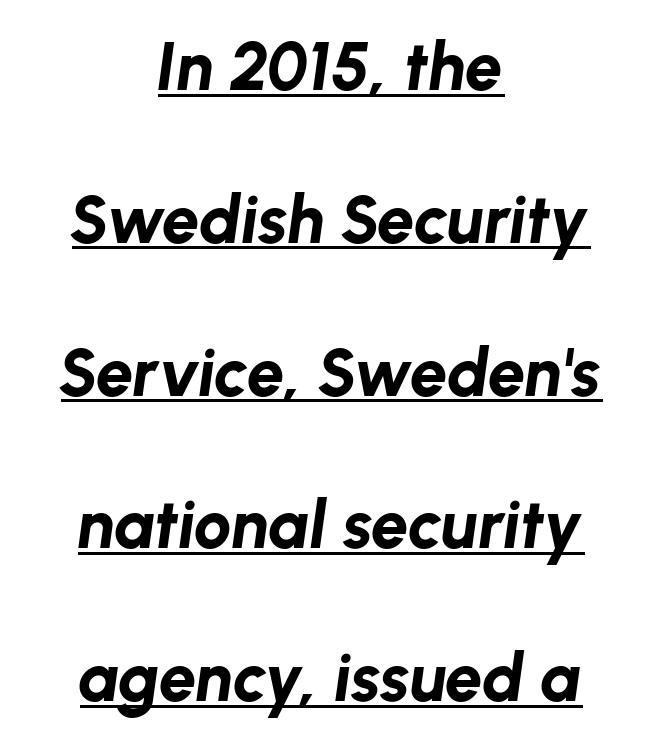
{"italic": "yes", "lean": "right", "slant_degrees": 8, "bold": "yes", "weight": "bold", "width": "normal", "stroke_contrast": "low", "x_height": "medium", "monospaced": "no", "underline": "yes", "align": "center", "line_spacing": "loose", "line_spacing_ratio": 2.28, "letter_spacing": "normal", "letter_spacing_em": 0.0, "glyph_px": 67}
